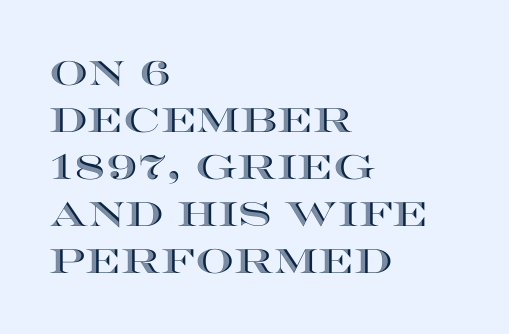
{"italic": "no", "width": "wide", "x_height": "large", "monospaced": "no", "underline": "no", "align": "left", "line_spacing": "normal", "line_spacing_ratio": 1.38, "letter_spacing": "normal", "letter_spacing_em": 0.0, "glyph_px": 34}
